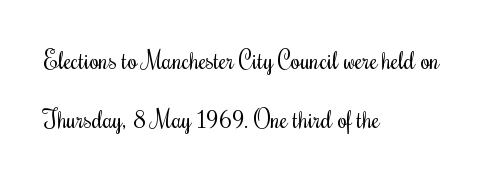
No letter is thick-stroked: the sample isn't bold. Has an underline been added? It has not. Compared with a centered layout, this one pins lines to the left instead. Widely set lines give the paragraph a tall, airy silhouette.
